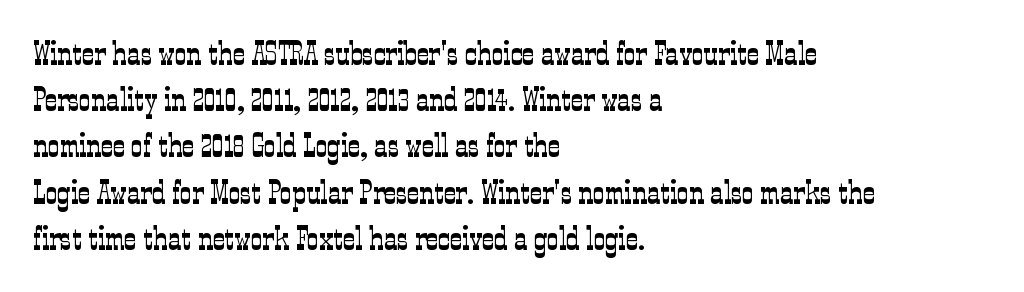
The image shows 33 px light, condensed serif type, upright; set left-aligned, normal line spacing (1.4x), normal letter spacing, not underlined; low stroke contrast and a medium x-height.
